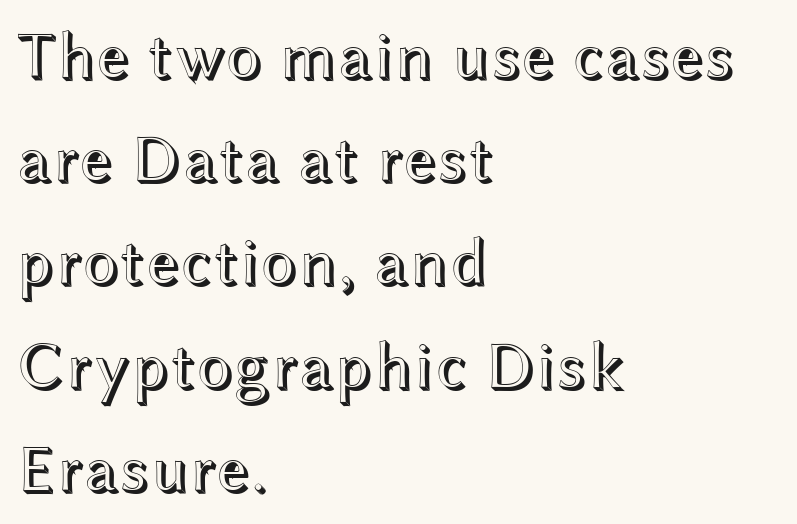
Q: Is the text italic (slanted)? A: No, it is upright.
Q: Is the text underlined? A: No.
Q: How is the paragraph aligned? A: Left-aligned.
Q: Is the spacing between letters normal or unusually wide? A: Normal.
Q: Is the spacing between lines tight, normal or loose? A: Normal.
Q: Width (condensed, normal, or wide)? A: Wide.
Q: x-height? A: Medium.
Q: Monospaced? A: No.
